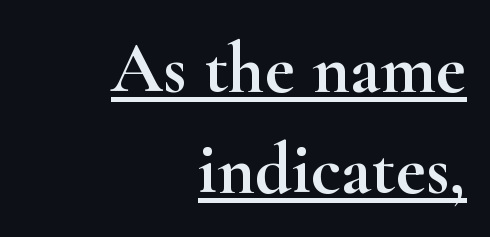
{"serif": "yes", "italic": "no", "width": "wide", "stroke_contrast": "high", "x_height": "small", "monospaced": "no", "underline": "yes", "align": "right", "line_spacing": "normal", "line_spacing_ratio": 1.4, "letter_spacing": "normal", "letter_spacing_em": 0.0, "glyph_px": 72}
